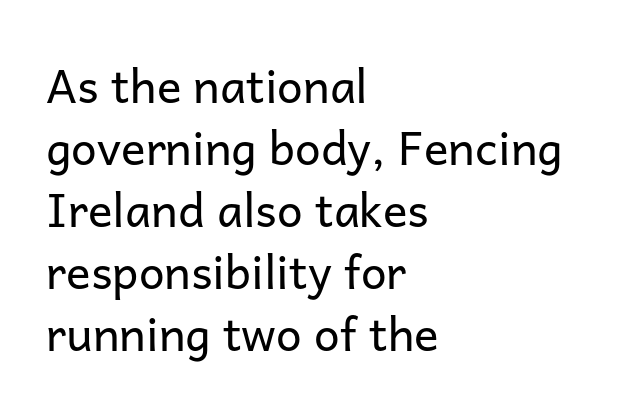
Q: Is the text bold? A: No.
Q: Is the text italic (slanted)? A: No, it is upright.
Q: Is the typeface a serif or a sans-serif typeface? A: Sans-serif.
Q: Is the text underlined? A: No.
Q: How is the paragraph aligned? A: Left-aligned.
Q: Is the spacing between letters normal or unusually wide? A: Normal.
Q: Is the spacing between lines tight, normal or loose? A: Normal.
Q: Width (condensed, normal, or wide)? A: Normal.
Q: Stroke contrast? A: Low.
Q: x-height? A: Medium.
Q: Monospaced? A: No.
